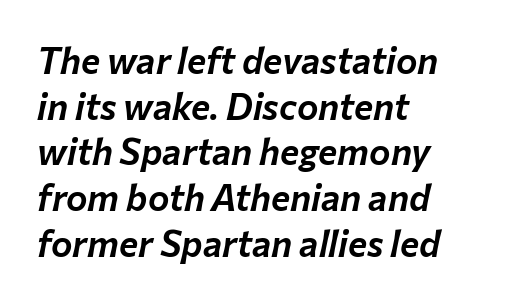
Observe the ordinary spacing: letters are neighbours, not strangers. An italicized treatment has been applied to the whole sample. Each letter keeps its own natural width here, so spacing adapts to shape. Does the copy run flush right? No — it runs flush left.
